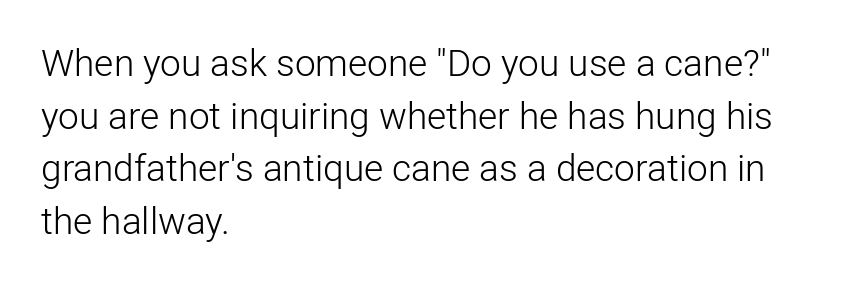
{"serif": "no", "italic": "no", "bold": "no", "weight": "light", "width": "normal", "stroke_contrast": "low", "x_height": "medium", "monospaced": "no", "underline": "no", "align": "left", "line_spacing": "normal", "line_spacing_ratio": 1.42, "letter_spacing": "normal", "letter_spacing_em": 0.0, "glyph_px": 37}
